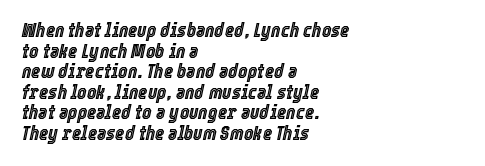
The image shows 20 px text type, italic (leaning right); set left-aligned, tight line spacing (1.03x), normal letter spacing, not underlined.
